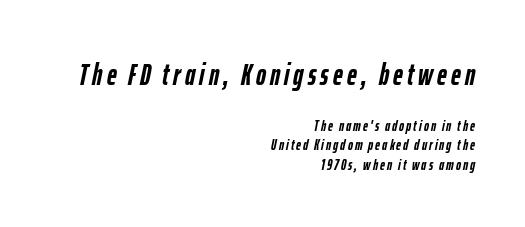
This sample has the flowing, uneven cadence of proportional lettering. The passage shown stacks its lines at a standard gap. Observe the lean: these are italic letterforms. Size hierarchy here favors the leading block over the trailing one. How heavy is the stroke? Heavy — this is a bold.
